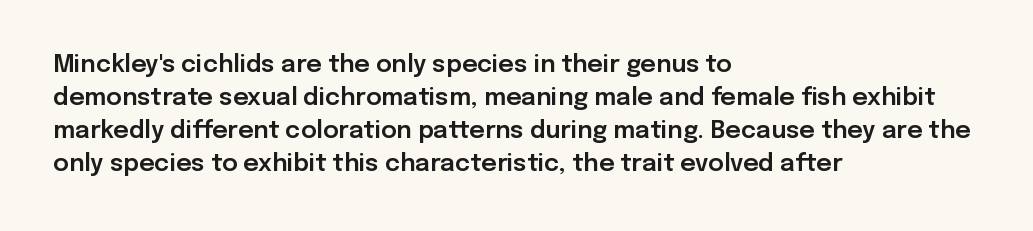
Q: Is the text italic (slanted)? A: No, it is upright.
Q: Is the text underlined? A: No.
Q: How is the paragraph aligned? A: Left-aligned.
Q: Is the spacing between letters normal or unusually wide? A: Normal.
Q: Is the spacing between lines tight, normal or loose? A: Normal.
